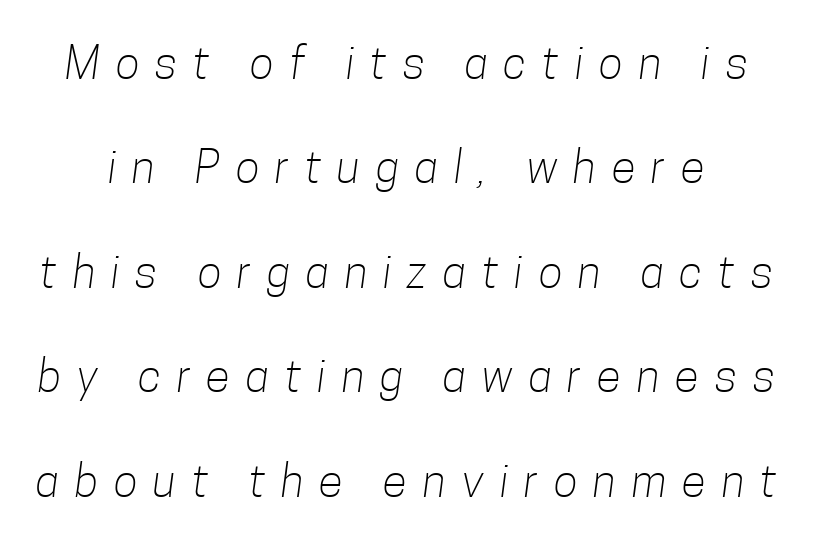
Q: Is the text bold? A: No.
Q: Is the typeface a serif or a sans-serif typeface? A: Sans-serif.
Q: Is the text underlined? A: No.
Q: Is the spacing between letters normal or unusually wide? A: Unusually wide.
Q: Is the spacing between lines tight, normal or loose? A: Loose.
Q: Width (condensed, normal, or wide)? A: Condensed.
Q: Stroke contrast? A: Low.
Q: x-height? A: Medium.
Q: Monospaced? A: No.
